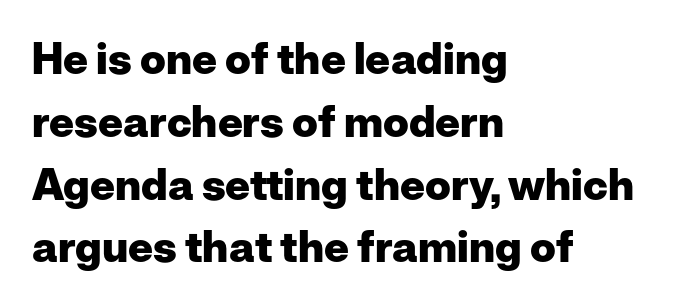
{"serif": "no", "italic": "no", "bold": "yes", "weight": "heavy", "width": "normal", "stroke_contrast": "low", "x_height": "medium", "monospaced": "no", "underline": "no", "align": "left", "line_spacing": "normal", "line_spacing_ratio": 1.46, "letter_spacing": "normal", "letter_spacing_em": 0.0, "glyph_px": 43}
